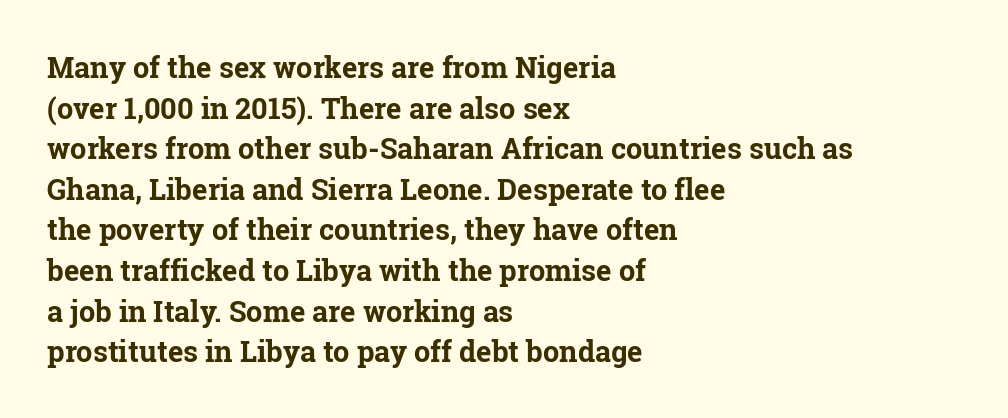
The image shows 29 px bold serif type, upright; set left-aligned, normal line spacing (1.4x), normal letter spacing, not underlined; low stroke contrast and a medium x-height.
